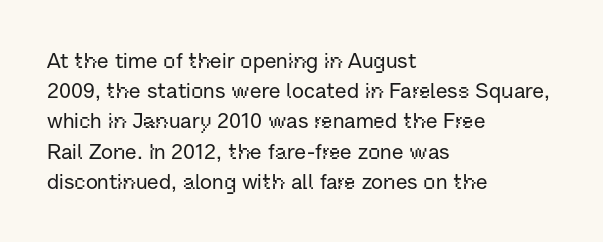
Q: Is the text italic (slanted)? A: No, it is upright.
Q: Is the text underlined? A: No.
Q: How is the paragraph aligned? A: Left-aligned.
Q: Is the spacing between letters normal or unusually wide? A: Normal.
Q: Is the spacing between lines tight, normal or loose? A: Normal.
